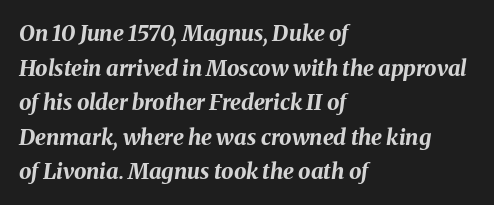
The image shows 22 px bold type, italic (leaning right); set left-aligned, normal line spacing (1.57x), normal letter spacing, not underlined.
